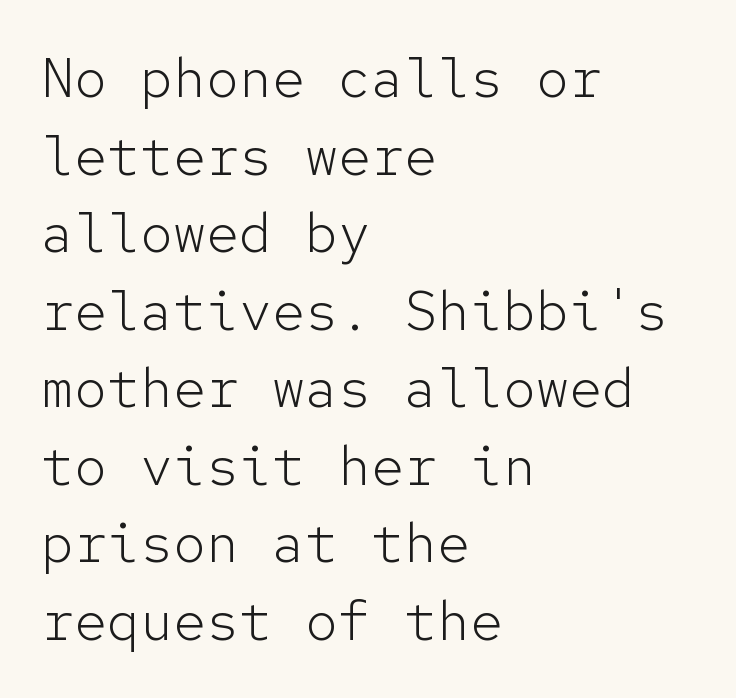
Whoever set this chose a conventional vertical rhythm. This sample uses plain, unmodified letter spacing. Vertical strokes here are truly vertical. The typesetter chose a ragged-right arrangement here. Monospaced: the letters line up in strict vertical columns.
